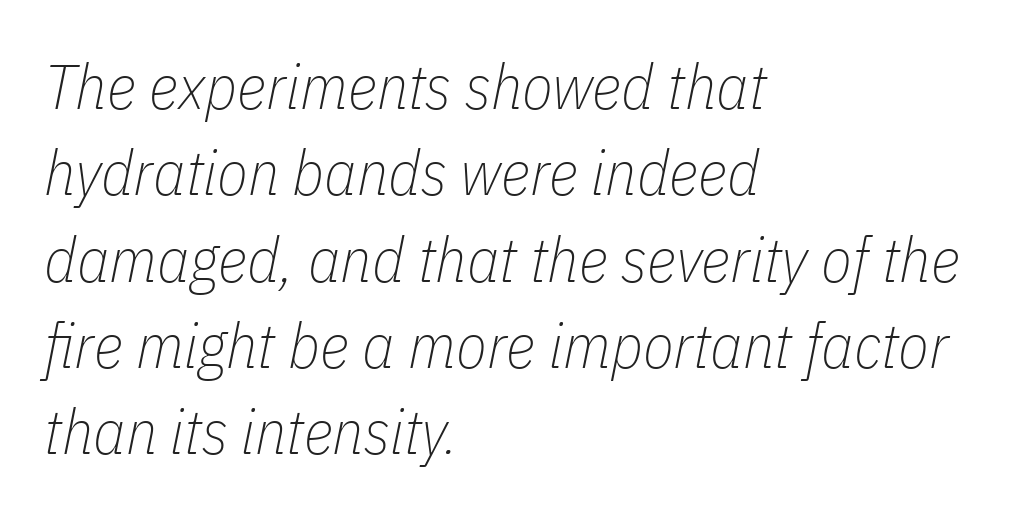
The image shows 63 px thin, condensed type, italic (leaning right); set left-aligned, normal line spacing (1.37x), normal letter spacing, not underlined; low stroke contrast and a medium x-height.
